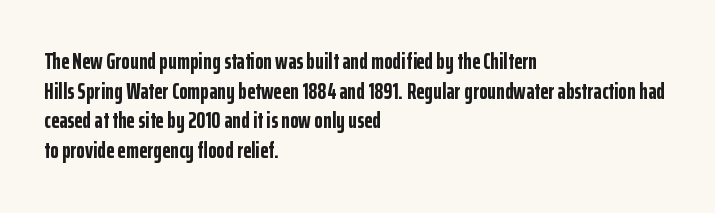
Q: Is the text bold? A: Yes.
Q: Is the text italic (slanted)? A: No, it is upright.
Q: Is the text underlined? A: No.
Q: How is the paragraph aligned? A: Left-aligned.
Q: Is the spacing between letters normal or unusually wide? A: Normal.
Q: Is the spacing between lines tight, normal or loose? A: Normal.
